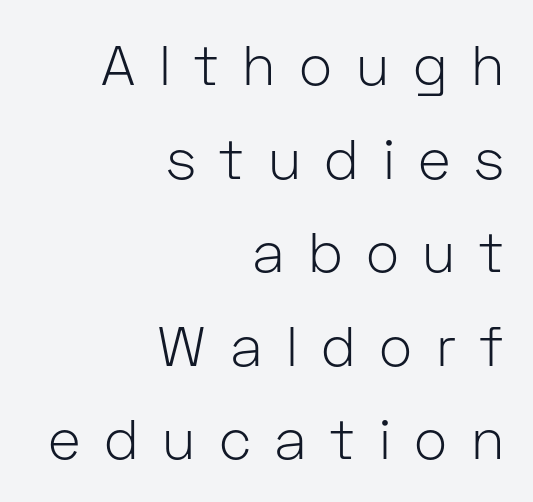
{"serif": "no", "italic": "no", "bold": "no", "weight": "light", "width": "normal", "stroke_contrast": "low", "x_height": "medium", "monospaced": "no", "underline": "no", "align": "right", "line_spacing": "normal", "line_spacing_ratio": 1.67, "letter_spacing": "wide", "letter_spacing_em": 0.42, "glyph_px": 56}
